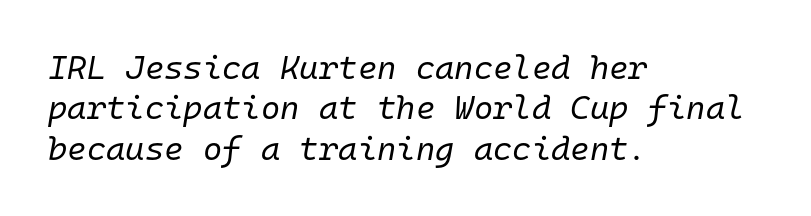
{"italic": "yes", "lean": "right", "slant_degrees": 10, "bold": "no", "weight": "regular", "width": "normal", "stroke_contrast": "low", "x_height": "medium", "monospaced": "yes", "underline": "no", "align": "left", "line_spacing_ratio": 1.22, "letter_spacing": "normal", "letter_spacing_em": 0.0, "glyph_px": 33}
